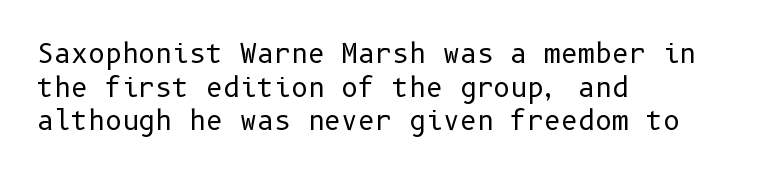
Interline gaps are of average width in this sample. In terms of posture, this sample is upright. Teacher's note: observe the even left margin — that is flush-left alignment. The cut favours lightness, reaching ordinary text weight at its darkest.
